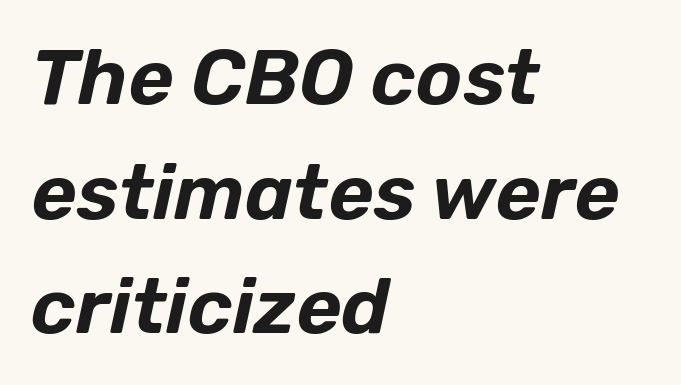
{"italic": "yes", "lean": "right", "slant_degrees": 12, "width": "normal", "stroke_contrast": "low", "x_height": "medium", "monospaced": "no", "underline": "no", "align": "left", "line_spacing": "normal", "line_spacing_ratio": 1.47, "letter_spacing": "normal", "letter_spacing_em": 0.0, "glyph_px": 78}
